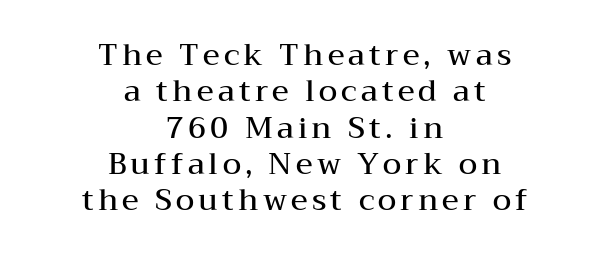
{"serif": "yes", "italic": "no", "bold": "semi", "weight": "semibold", "width": "wide", "stroke_contrast": "medium", "x_height": "medium", "monospaced": "no", "underline": "no", "align": "center", "line_spacing_ratio": 1.21, "glyph_px": 30}
